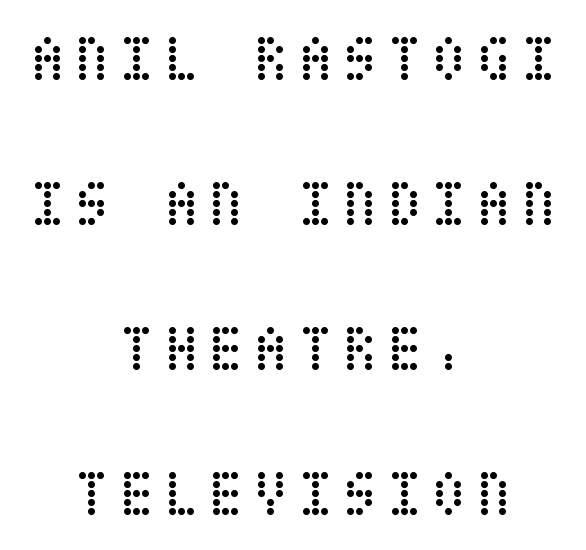
Just letters on the line, the space beneath them empty. This block would shrink considerably if given ordinary leading; it's expanded now. Posture: straight, roman, zero tilt. Centered paragraph, ragged on both sides. The font sits on the lighter half of the weight spectrum, regular included.
